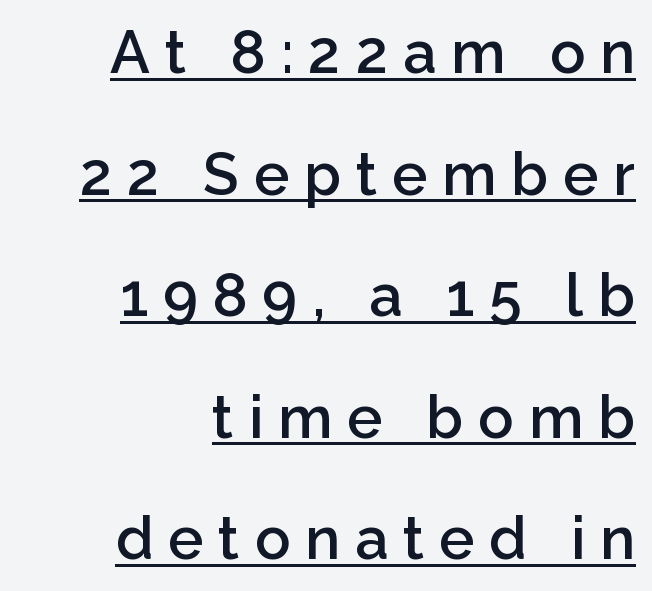
The image shows 59 px semibold sans-serif type, upright; set right-aligned, loose line spacing (2.06x), unusually wide letter spacing (+0.25 em), underlined; low stroke contrast and a medium x-height.
